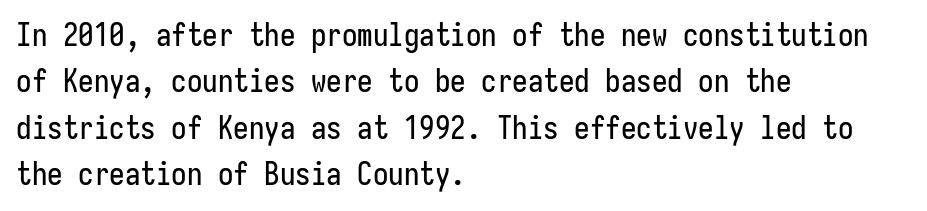
Does the copy run flush right? No — it runs flush left. Do the letters lean? They stand straight. These lines are rendered in a fixed-pitch font. The type family on display is of the sans-serif kind. Whoever set this chose a conventional vertical rhythm.
